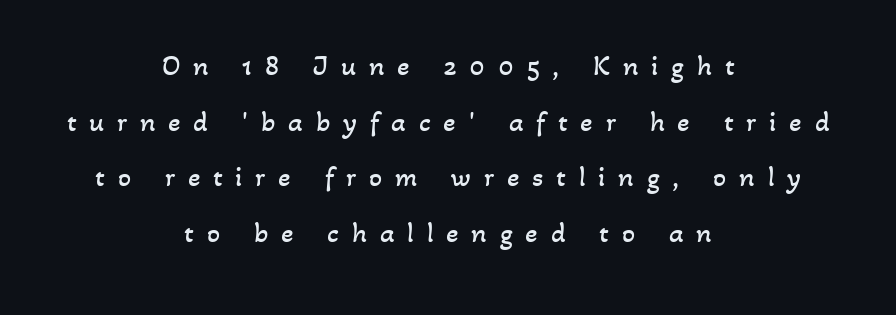
Regarding leading, the lines here are spaced well apart. Which margin do the lines hug? Neither — every line sits in the middle. Here the designer chose a conventional face with non-uniform glyph widths. The typeface has the unassuming heft of standard copy or less. The string is rendered with underlining switched off.
